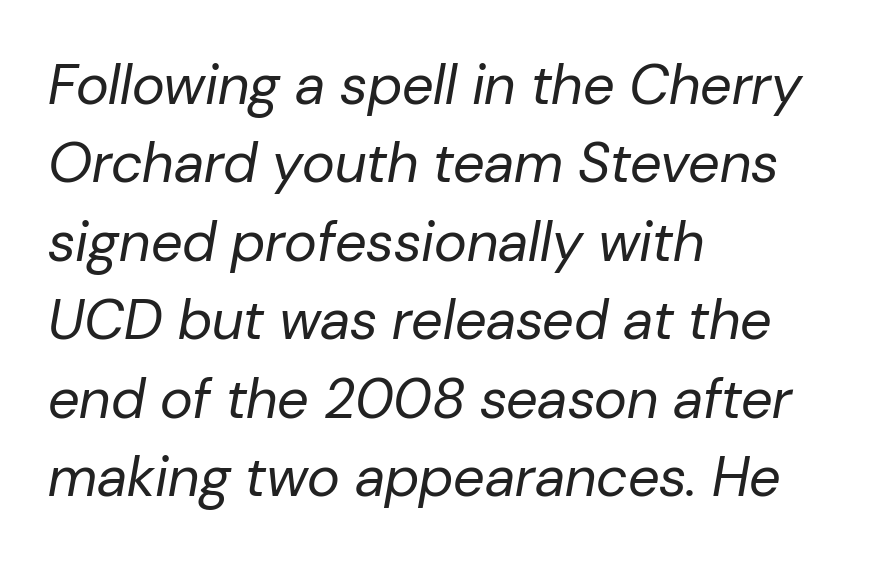
Q: Is the text bold? A: No.
Q: Is the text italic (slanted)? A: Yes, it leans right by about 10 degrees.
Q: Is the text underlined? A: No.
Q: How is the paragraph aligned? A: Left-aligned.
Q: Is the spacing between letters normal or unusually wide? A: Normal.
Q: Is the spacing between lines tight, normal or loose? A: Normal.
Q: Width (condensed, normal, or wide)? A: Normal.
Q: Stroke contrast? A: Low.
Q: x-height? A: Medium.
Q: Monospaced? A: No.
